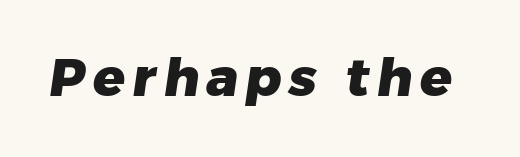
Q: Is the text bold? A: Yes.
Q: Is the typeface a serif or a sans-serif typeface? A: Sans-serif.
Q: Is the text underlined? A: No.
Q: Width (condensed, normal, or wide)? A: Normal.
Q: Stroke contrast? A: Low.
Q: x-height? A: Medium.
Q: Monospaced? A: No.
